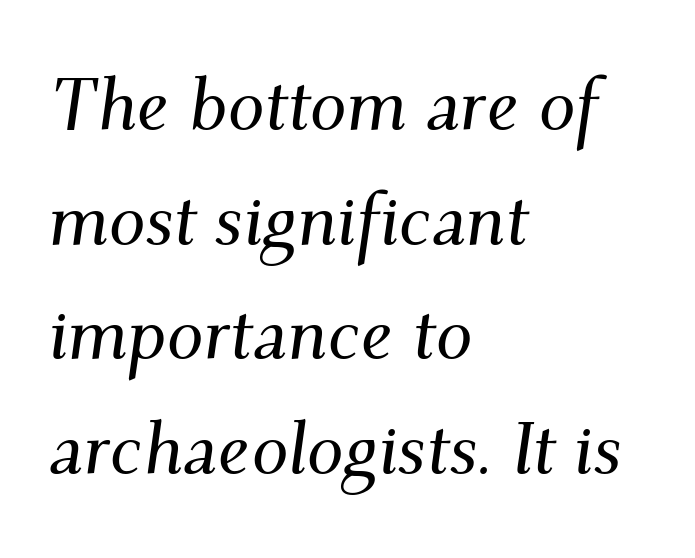
Beneath every word, the page is bare. The passage shown is typed in a proportional face where columns would drift. Between one letter and the next there's only the usual sliver of space. The font's italic variant was chosen for this text. The rendering shows small feet on the letterforms — a serif design. The lines sit at an ordinary, default distance from one another.
